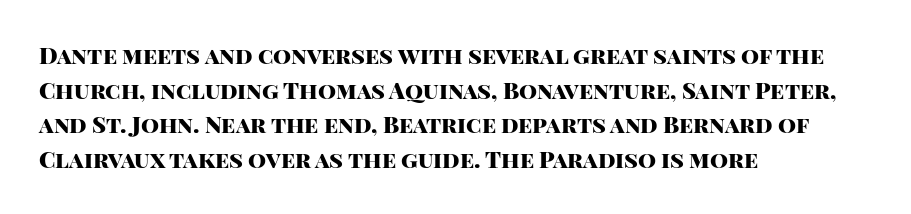
The image shows 23 px bold type, upright; set left-aligned, normal line spacing (1.51x), normal letter spacing, not underlined.
